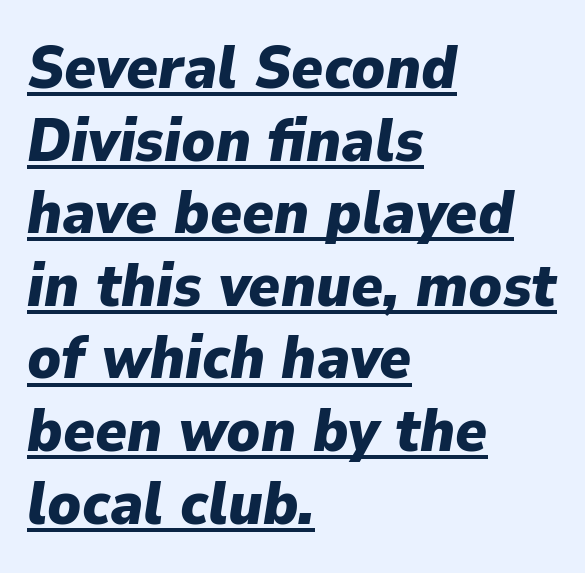
{"italic": "yes", "lean": "right", "slant_degrees": 9, "bold": "yes", "weight": "heavy", "width": "normal", "stroke_contrast": "low", "x_height": "medium", "monospaced": "no", "underline": "yes", "align": "left", "line_spacing_ratio": 1.21, "letter_spacing": "normal", "letter_spacing_em": 0.0, "glyph_px": 60}
